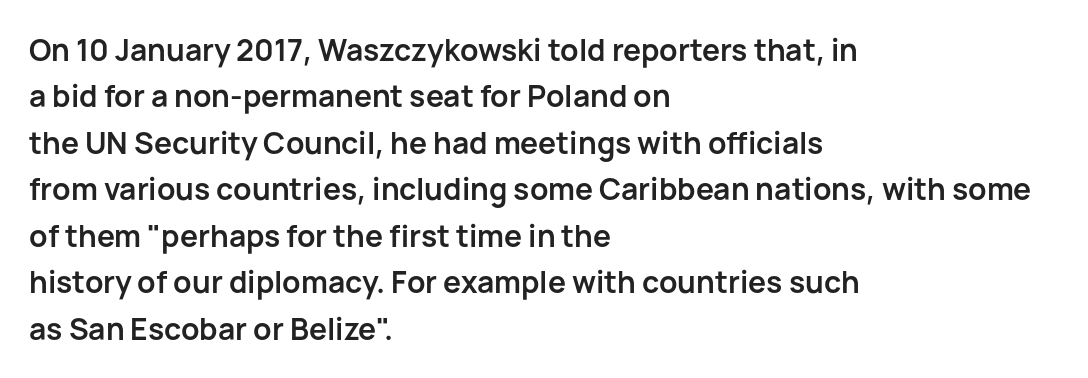
The image shows 30 px semibold sans-serif type, upright; set left-aligned, normal line spacing (1.55x), normal letter spacing, not underlined; low stroke contrast and a medium x-height.
